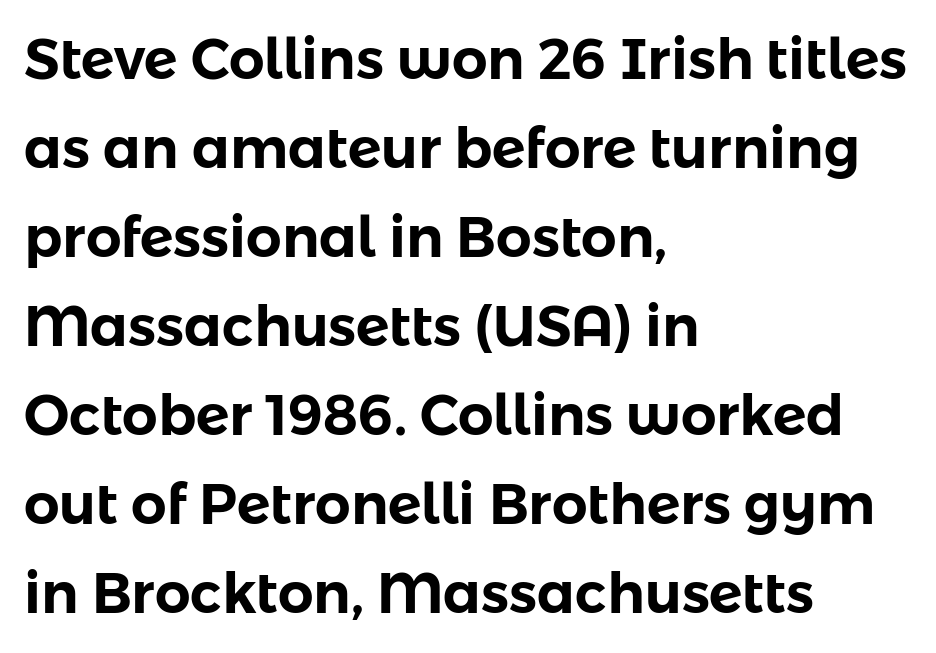
Q: Is the text italic (slanted)? A: No, it is upright.
Q: Is the typeface a serif or a sans-serif typeface? A: Sans-serif.
Q: Is the text underlined? A: No.
Q: How is the paragraph aligned? A: Left-aligned.
Q: Is the spacing between letters normal or unusually wide? A: Normal.
Q: Is the spacing between lines tight, normal or loose? A: Normal.
Q: Width (condensed, normal, or wide)? A: Normal.
Q: Stroke contrast? A: Low.
Q: x-height? A: Medium.
Q: Monospaced? A: No.
